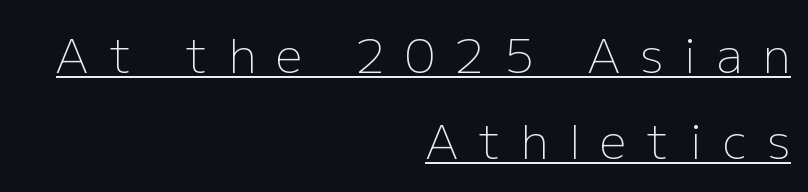
Characters remain perfectly vertical along every line. Look at the tracking — it's clearly loosened, letters drifting apart. A baseline rule has been typeset under these characters. The weight tops out at a normal text grade.
